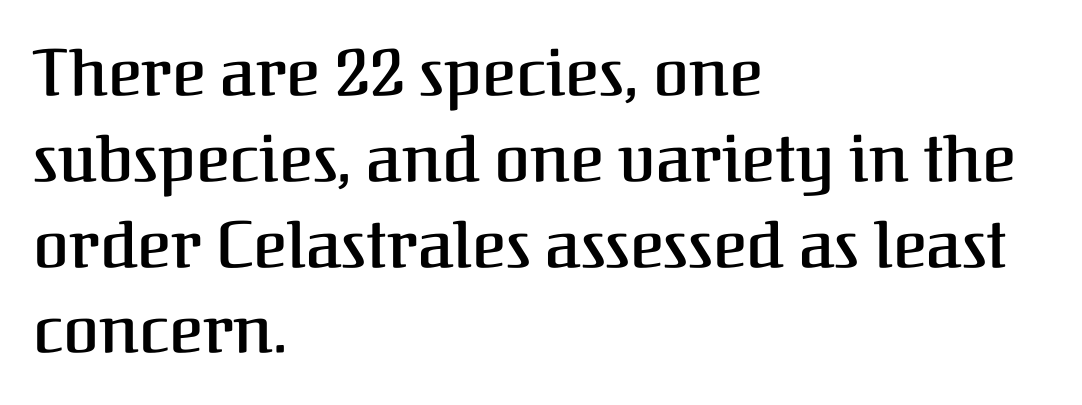
You can tell from the footed stems that serif type was used. Any mark beneath the type? The region is blank. The vertical gap from one line to the next is medium. Notice how the stems are strictly vertical — no italics here.
